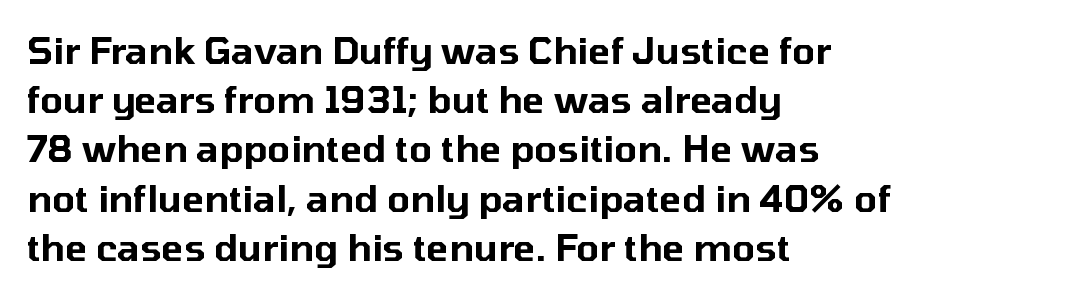
The paragraph has a hard left edge and a soft right edge. The letters advance in unequal steps, a hallmark of proportional type. Honestly, there is no underline to notice here at all. Does extra space separate the letters? No, they use regular spacing. Line spacing here is normal. A sans-serif font was chosen for this passage.
